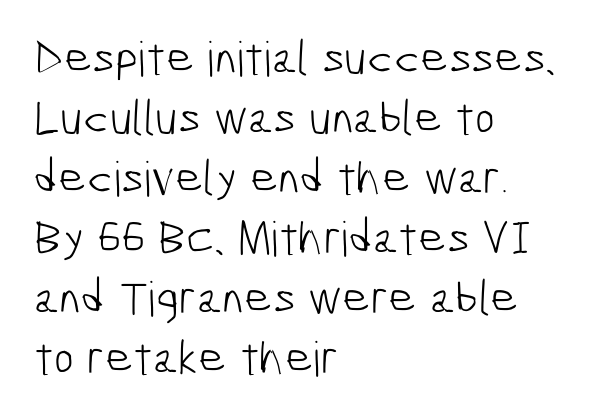
Q: Is the text bold? A: No.
Q: Is the typeface a serif or a sans-serif typeface? A: Sans-serif.
Q: Is the text underlined? A: No.
Q: How is the paragraph aligned? A: Left-aligned.
Q: Is the spacing between letters normal or unusually wide? A: Normal.
Q: Is the spacing between lines tight, normal or loose? A: Normal.
Q: Width (condensed, normal, or wide)? A: Condensed.
Q: Stroke contrast? A: Low.
Q: x-height? A: Medium.
Q: Monospaced? A: No.
